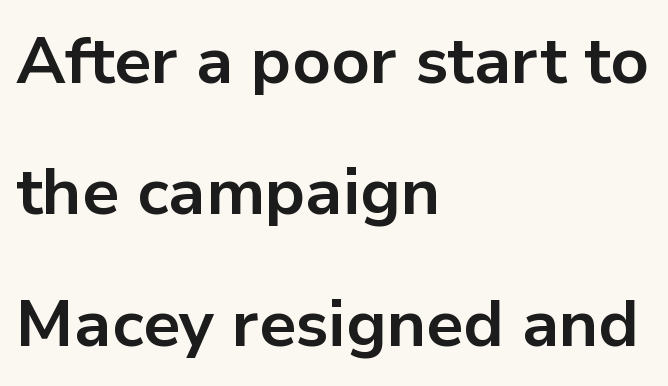
The text block is weighted toward the left margin, trailing off unevenly rightward. Proportional: the letters do not fall into vertical columns. Nothing sits at the stroke ends, so this counts as sans-serif. The letterforms sit shoulder to shoulder at normal distance. You can tell it's not italic because the verticals are truly vertical.
